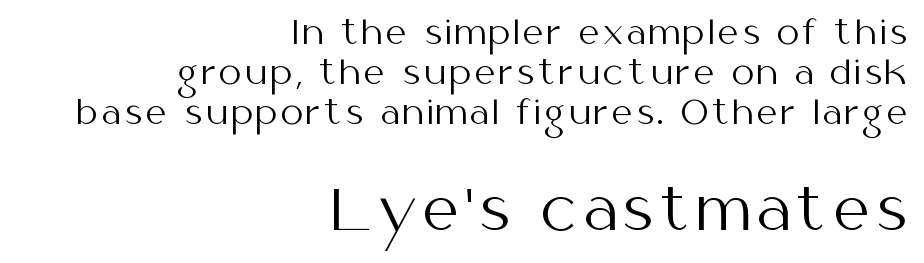
Compare the two chunks: the lower has the greater cap height. What's the leading like? Ordinary, nothing unusual. No italicization has been applied; the sample stays upright. These lines are set flush right with a ragged left edge.
